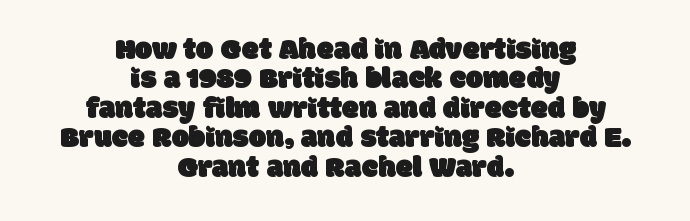
{"serif": "no", "width": "normal", "stroke_contrast": "low", "x_height": "large", "monospaced": "no", "underline": "no", "align": "center", "line_spacing": "tight", "line_spacing_ratio": 0.95, "letter_spacing": "normal", "letter_spacing_em": 0.0, "glyph_px": 31}
